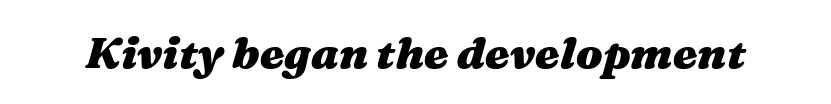
Quick note: italic. Type without underlining. As a designer I'd log this as weight 700, bold. What stands out about the letter spacing? Nothing — it is the standard amount. Is this a fixed-width face? No — the glyphs have proportional, varying widths.
